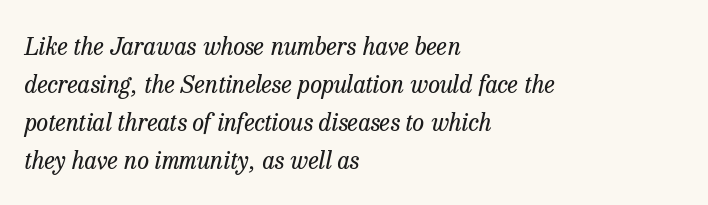
Q: Is the text bold? A: No.
Q: Is the text italic (slanted)? A: Yes, it leans right by about 13 degrees.
Q: Is the text underlined? A: No.
Q: How is the paragraph aligned? A: Left-aligned.
Q: Is the spacing between letters normal or unusually wide? A: Normal.
Q: Is the spacing between lines tight, normal or loose? A: Normal.
